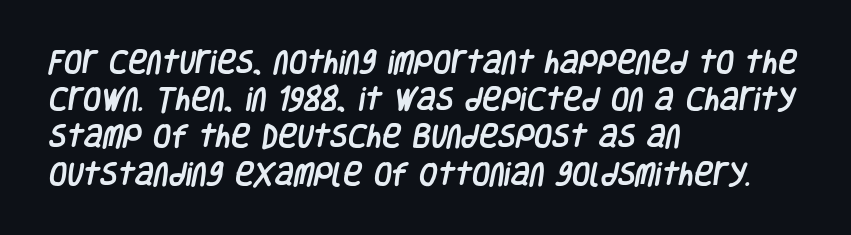
Honestly, the row spacing looks completely unremarkable. Anything drawn beneath the words? Only blank space. The compositor pushed each line to the left boundary. Words appear dense and cohesive because spacing is normal.
